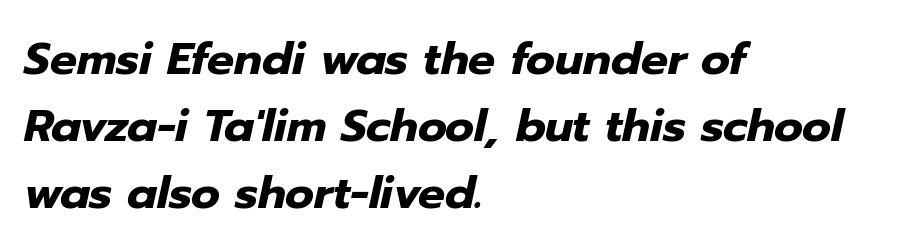
The image shows 45 px heavy type, italic (leaning right); set left-aligned, normal line spacing (1.49x), normal letter spacing, not underlined; low stroke contrast and a medium x-height.
